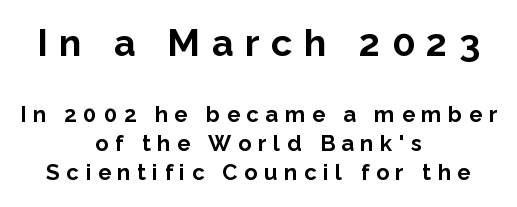
The image shows 38 px bold sans-serif type, upright; set centered, normal line spacing (1.33x), unusually wide letter spacing (+0.3 em), not underlined; the first (top) block is 1.73x larger; low stroke contrast and a medium x-height.
